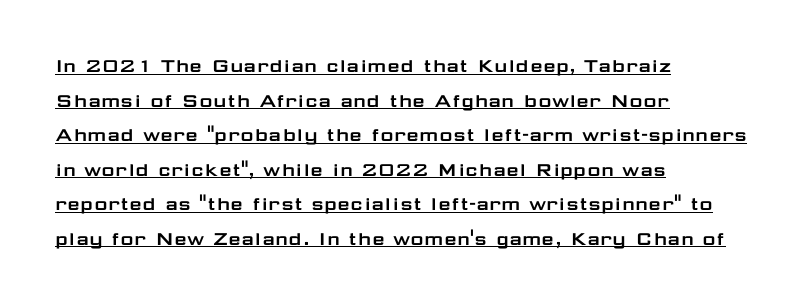
{"italic": "no", "underline": "yes", "align": "left", "line_spacing": "normal", "line_spacing_ratio": 1.57, "letter_spacing": "normal", "letter_spacing_em": 0.0, "glyph_px": 22}
